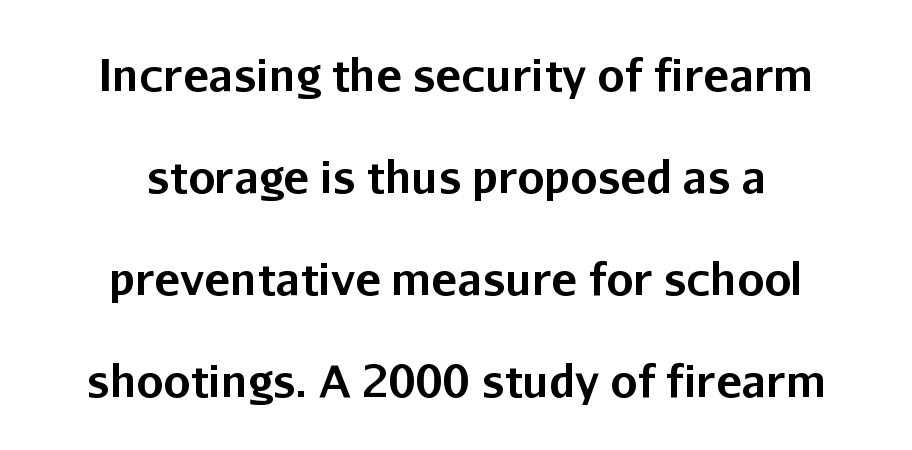
The image shows 43 px bold sans-serif type, upright; set centered, loose line spacing (2.37x), normal letter spacing, not underlined; low stroke contrast and a medium x-height.
